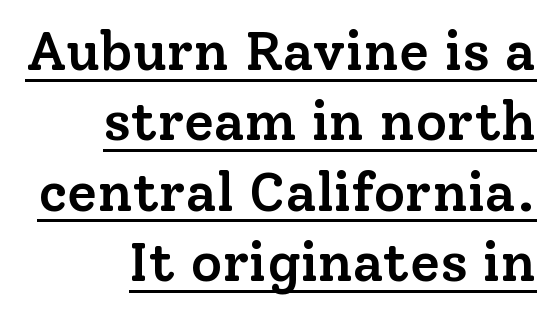
{"serif": "yes", "italic": "no", "bold": "semi", "weight": "semibold", "width": "normal", "stroke_contrast": "low", "x_height": "medium", "monospaced": "no", "underline": "yes", "align": "right", "line_spacing": "normal", "line_spacing_ratio": 1.28, "letter_spacing": "normal", "letter_spacing_em": 0.0, "glyph_px": 55}
